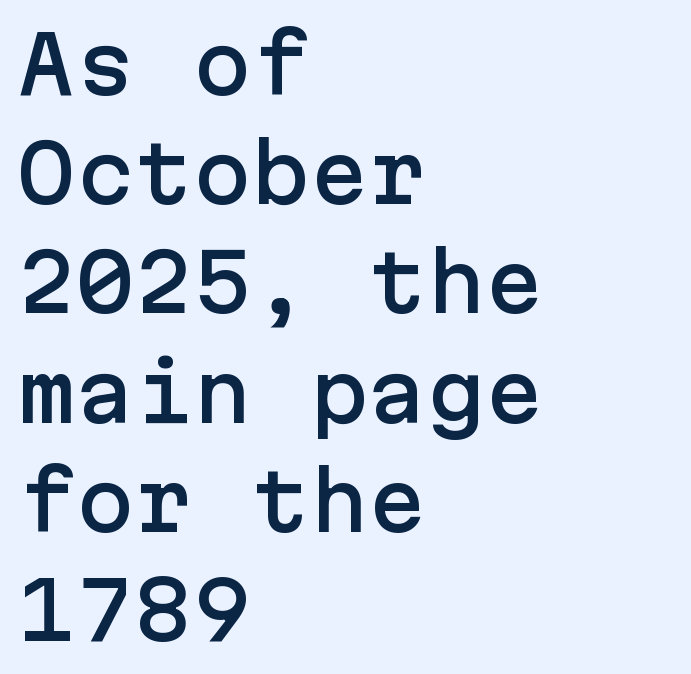
The image shows 78 px sans-serif type, upright; set left-aligned, normal line spacing (1.4x), normal letter spacing, not underlined; low stroke contrast and a medium x-height.
